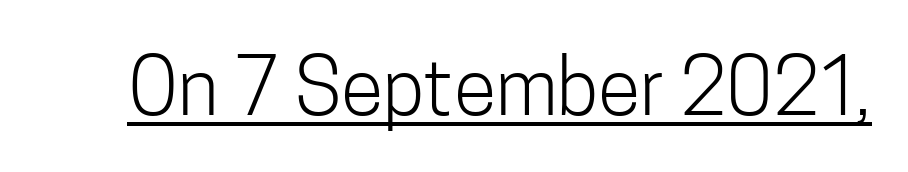
The image shows 78 px light, condensed sans-serif type, upright; set normal letter spacing, underlined; low stroke contrast and a medium x-height.
